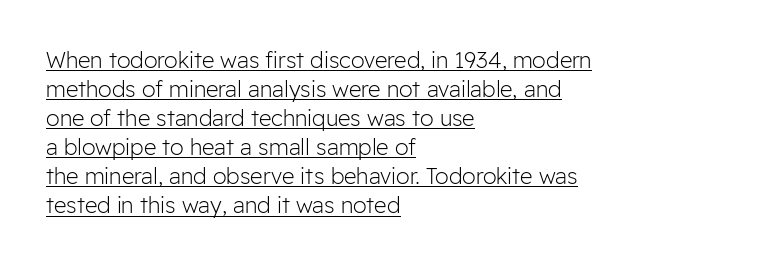
Line beginnings align vertically; line endings do not. Notice how the stems are strictly vertical — no italics here. A baseline rule has been typeset under these characters. This sample uses plain, unmodified letter spacing. The face looks like a standard text weight, possibly lighter. The designer left line spacing at the default.
